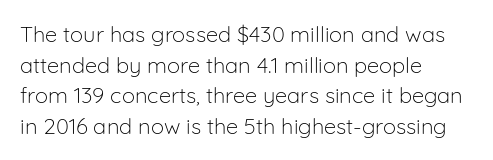
The image shows 22 px text type, upright; set left-aligned, normal line spacing (1.39x), normal letter spacing, not underlined.
